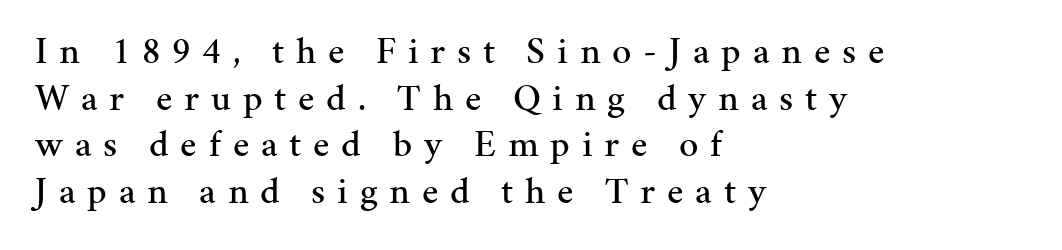
{"serif": "yes", "italic": "no", "width": "normal", "stroke_contrast": "medium", "x_height": "medium", "monospaced": "no", "underline": "no", "align": "left", "line_spacing_ratio": 1.23, "letter_spacing": "wide", "letter_spacing_em": 0.31, "glyph_px": 38}
